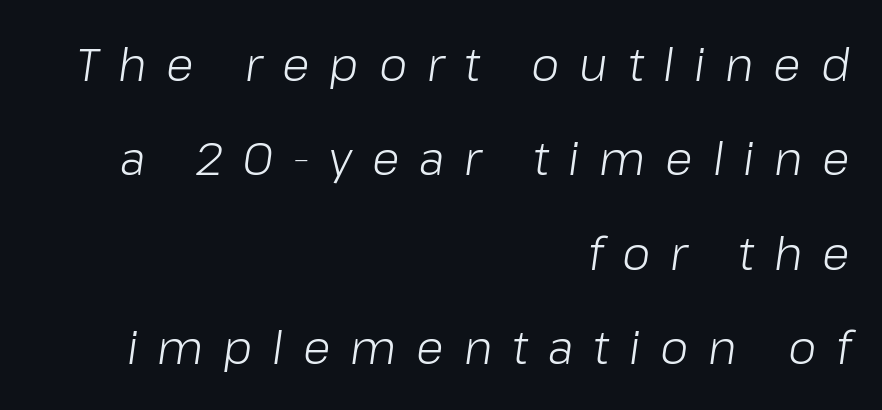
Q: Is the text bold? A: No.
Q: Is the text italic (slanted)? A: Yes, it leans right by about 8 degrees.
Q: Is the text underlined? A: No.
Q: How is the paragraph aligned? A: Right-aligned.
Q: Is the spacing between letters normal or unusually wide? A: Unusually wide.
Q: Is the spacing between lines tight, normal or loose? A: Loose.
Q: Width (condensed, normal, or wide)? A: Normal.
Q: Stroke contrast? A: Low.
Q: x-height? A: Medium.
Q: Monospaced? A: No.
